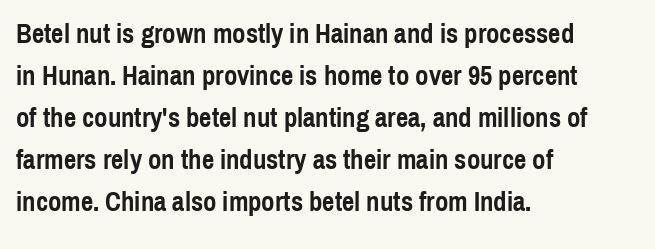
The image shows 27 px bold type, upright; set left-aligned, normal line spacing (1.56x), normal letter spacing, not underlined.
